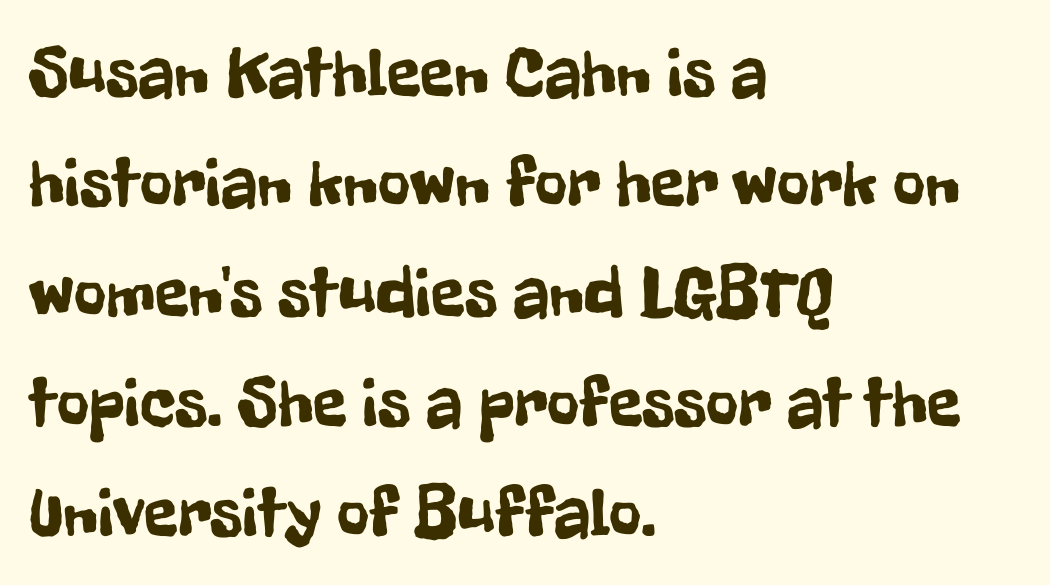
Nothing unusual about the tracking: characters are spaced as the font intends. Check the space under the baseline: it is left empty. Note the varied advance widths — an 'i' is clearly narrower than an 'm'. The type family on display is of the sans-serif kind.
